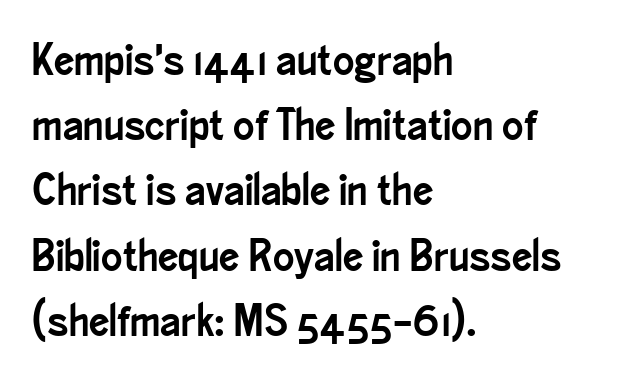
Q: Is the text italic (slanted)? A: No, it is upright.
Q: Is the typeface a serif or a sans-serif typeface? A: Sans-serif.
Q: Is the text underlined? A: No.
Q: How is the paragraph aligned? A: Left-aligned.
Q: Is the spacing between letters normal or unusually wide? A: Normal.
Q: Is the spacing between lines tight, normal or loose? A: Normal.
Q: Width (condensed, normal, or wide)? A: Condensed.
Q: Stroke contrast? A: Low.
Q: x-height? A: Small.
Q: Monospaced? A: No.
